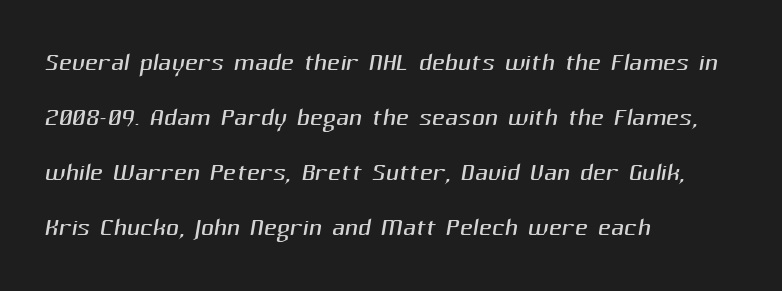
You could not count columns in this text — the font is proportionally spaced. No chunkiness to these letters — they're not bold. Is the block centered? No — it sits flush against the left margin. If you measured baseline to baseline, you'd find a middling distance. These lines keep a tight, regular rhythm from letter to letter.
